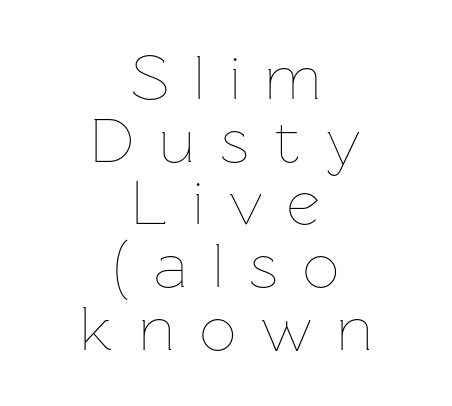
{"italic": "no", "bold": "no", "weight": "thin", "width": "normal", "stroke_contrast": "low", "x_height": "medium", "monospaced": "no", "underline": "no", "align": "center", "line_spacing": "tight", "line_spacing_ratio": 0.98, "letter_spacing": "wide", "letter_spacing_em": 0.4, "glyph_px": 64}
